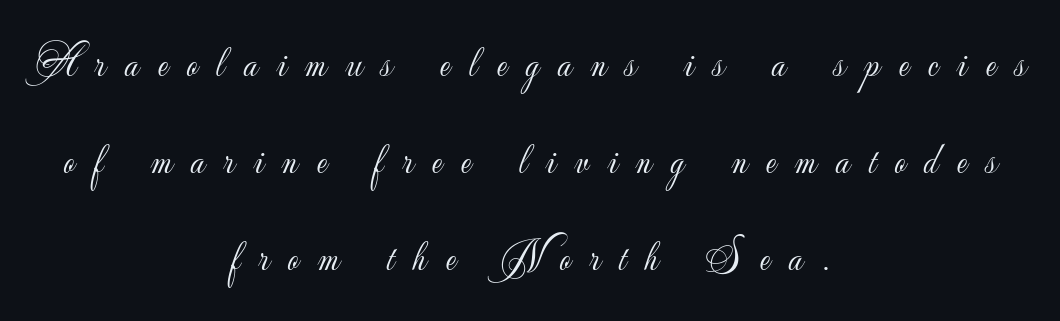
{"serif": "no", "bold": "no", "weight": "light", "width": "normal", "stroke_contrast": "low", "x_height": "small", "monospaced": "no", "underline": "no", "align": "center", "line_spacing": "loose", "line_spacing_ratio": 2.21, "letter_spacing": "wide", "letter_spacing_em": 0.43, "glyph_px": 44}
